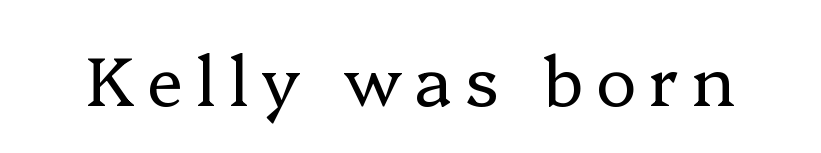
Note the varied advance widths — an 'i' is clearly narrower than an 'm'. These lines were composed using upright roman letters. This is serif lettering, the kind often seen in printed books. Check the space under the baseline: it is left empty. Ink coverage per letter is moderate at most.
